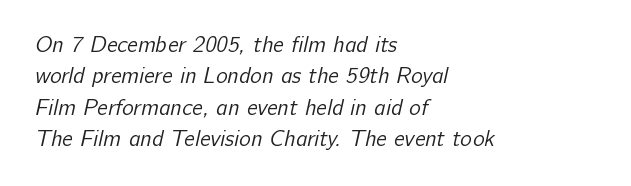
The face used here is rendered with its standard letterfit. Underlining? Definitely not there. The rows are spaced the way most documents space them. Caption: multi-line text, flush left, ragged right.
